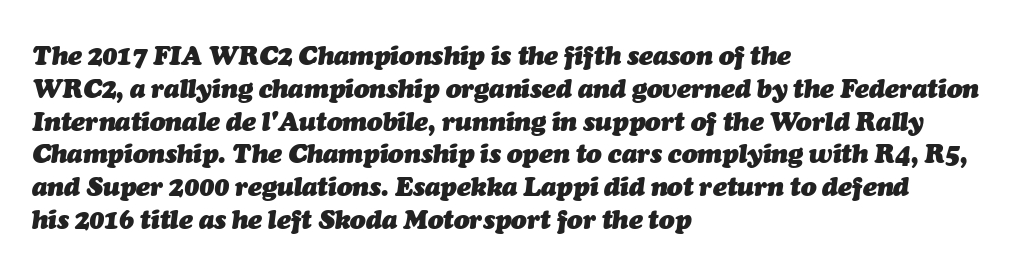
The image shows 26 px bold type, italic (leaning right); set left-aligned, normal line spacing (1.26x), normal letter spacing, not underlined.
